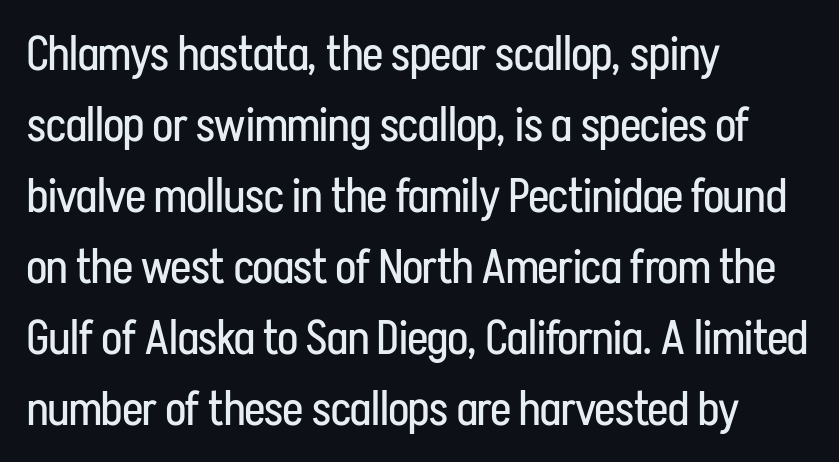
The image shows 47 px regular-weight, condensed sans-serif type, upright; set left-aligned, normal line spacing (1.51x), normal letter spacing, not underlined; low stroke contrast and a medium x-height.
